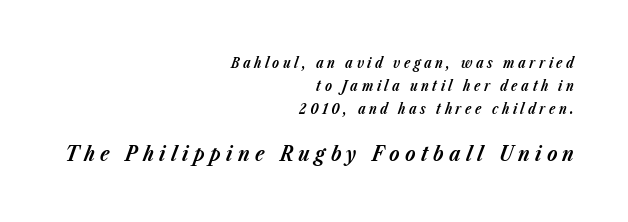
Q: Is the text bold? A: Yes.
Q: Is the text italic (slanted)? A: Yes, it leans right by about 23 degrees.
Q: Is the text underlined? A: No.
Q: How is the paragraph aligned? A: Right-aligned.
Q: Is the spacing between letters normal or unusually wide? A: Unusually wide.
Q: Is the spacing between lines tight, normal or loose? A: Normal.
Q: Which block of text is set in a larger size, the first (top) or the second (bottom)? A: The second (bottom) one.
